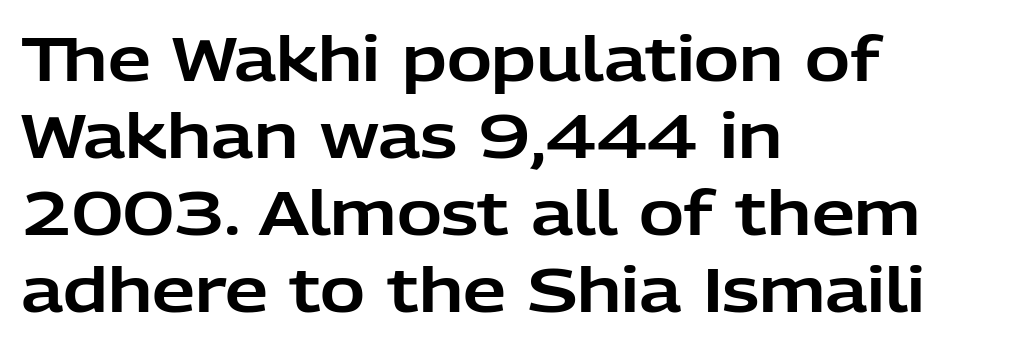
{"serif": "no", "italic": "no", "width": "normal", "stroke_contrast": "low", "x_height": "medium", "monospaced": "no", "underline": "no", "align": "left", "line_spacing": "normal", "line_spacing_ratio": 1.26, "letter_spacing": "normal", "letter_spacing_em": 0.0, "glyph_px": 61}
